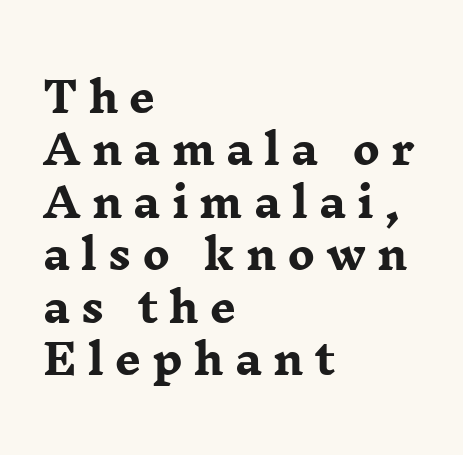
Q: Is the text bold? A: Yes.
Q: Is the text italic (slanted)? A: No, it is upright.
Q: Is the typeface a serif or a sans-serif typeface? A: Serif.
Q: Is the text underlined? A: No.
Q: How is the paragraph aligned? A: Left-aligned.
Q: Is the spacing between letters normal or unusually wide? A: Unusually wide.
Q: Is the spacing between lines tight, normal or loose? A: Normal.
Q: Width (condensed, normal, or wide)? A: Wide.
Q: Stroke contrast? A: Low.
Q: x-height? A: Medium.
Q: Monospaced? A: No.
